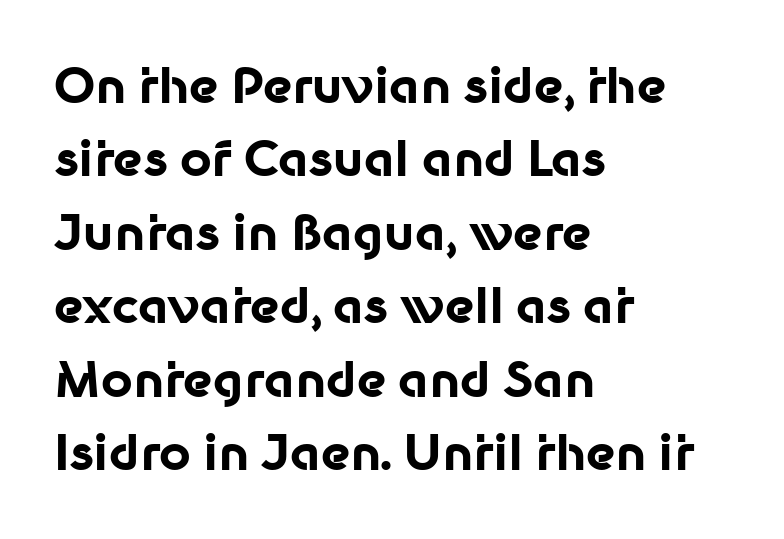
Q: Is the text bold? A: Yes.
Q: Is the text italic (slanted)? A: No, it is upright.
Q: Is the typeface a serif or a sans-serif typeface? A: Sans-serif.
Q: Is the text underlined? A: No.
Q: How is the paragraph aligned? A: Left-aligned.
Q: Is the spacing between letters normal or unusually wide? A: Normal.
Q: Is the spacing between lines tight, normal or loose? A: Normal.
Q: Width (condensed, normal, or wide)? A: Normal.
Q: Stroke contrast? A: Low.
Q: x-height? A: Medium.
Q: Monospaced? A: No.
